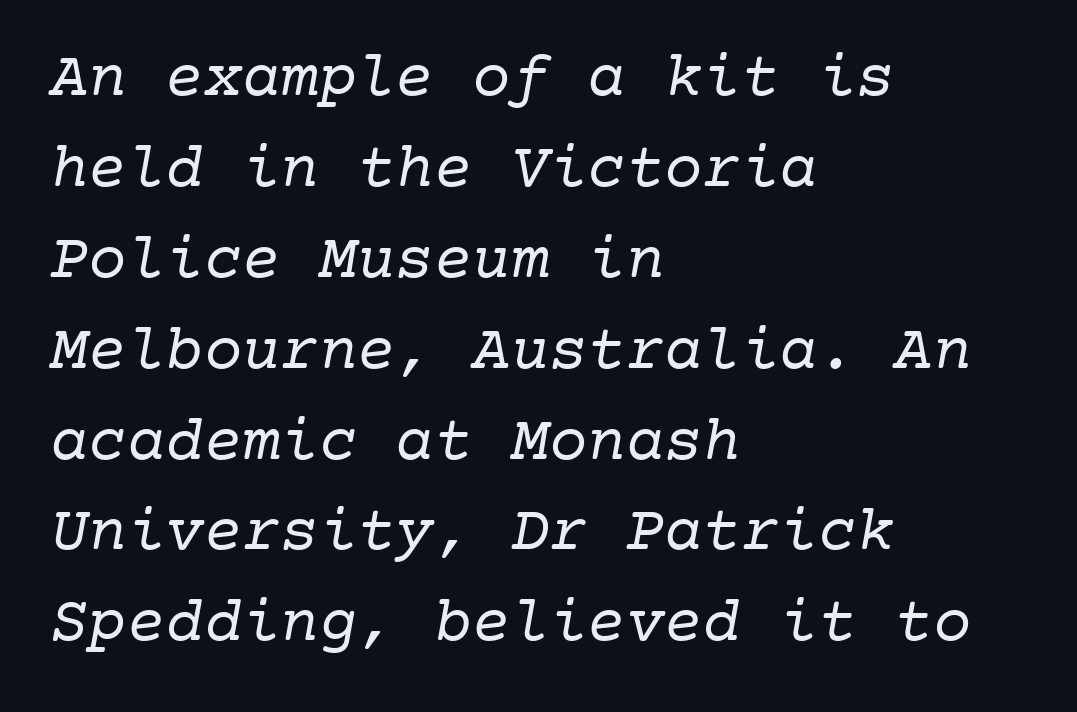
{"serif": "yes", "bold": "no", "weight": "regular", "width": "normal", "stroke_contrast": "low", "x_height": "medium", "monospaced": "yes", "underline": "no", "align": "left", "line_spacing": "normal", "line_spacing_ratio": 1.42, "letter_spacing": "normal", "letter_spacing_em": 0.0, "glyph_px": 64}
